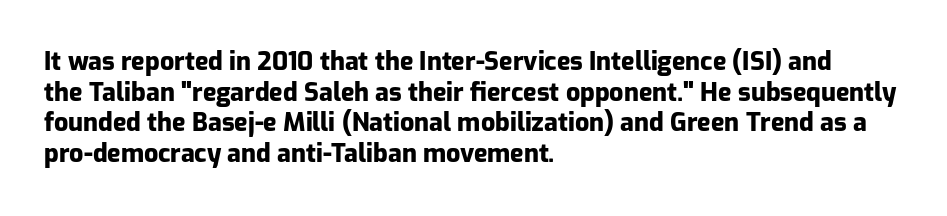
{"italic": "no", "bold": "yes", "underline": "no", "align": "left", "line_spacing_ratio": 1.23, "letter_spacing": "normal", "letter_spacing_em": 0.0, "glyph_px": 25}
